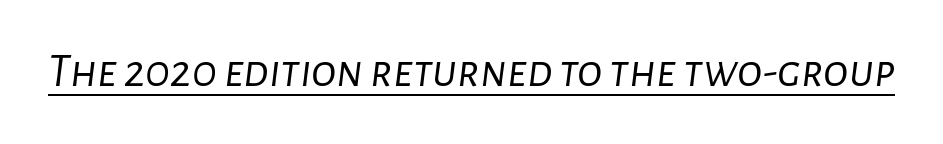
Q: Is the text bold? A: No.
Q: Is the text italic (slanted)? A: Yes, it leans right by about 7 degrees.
Q: Is the text underlined? A: Yes.
Q: Is the spacing between letters normal or unusually wide? A: Normal.
Q: Width (condensed, normal, or wide)? A: Normal.
Q: Stroke contrast? A: Low.
Q: x-height? A: Medium.
Q: Monospaced? A: No.
